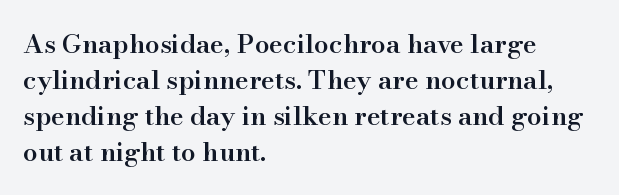
{"italic": "no", "bold": "semi", "underline": "no", "align": "left", "line_spacing": "normal", "line_spacing_ratio": 1.38, "letter_spacing": "normal", "letter_spacing_em": 0.0, "glyph_px": 26}
